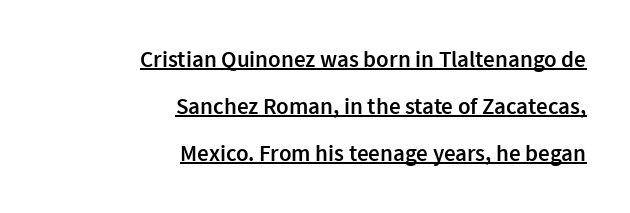
A fair bit of extra ink — the face is semibold, not bold. The passage shown has conventional tracking throughout. This rendering features underlined lettering. A flush-right, rag-left setting is used for this passage.
